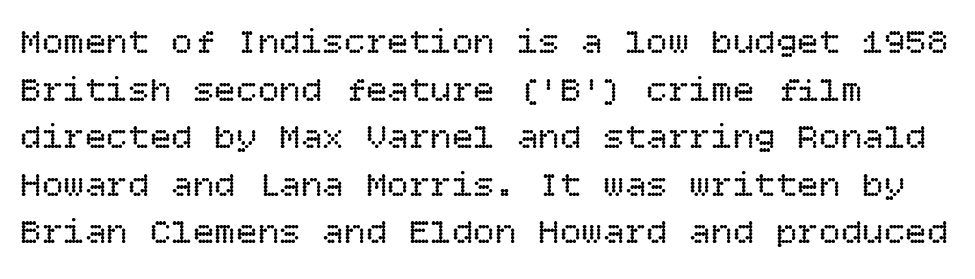
The image shows 36 px regular-weight type, upright; set normal line spacing (1.32x), normal letter spacing, not underlined; low stroke contrast and a large x-height.
